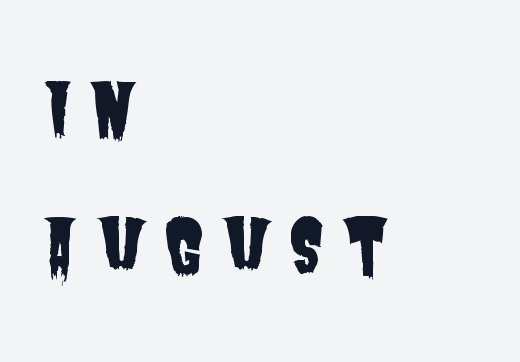
The image shows 72 px condensed sans-serif type; set left-aligned, line spacing 1.88x, unusually wide letter spacing (+0.24 em), not underlined; low stroke contrast and a large x-height.
